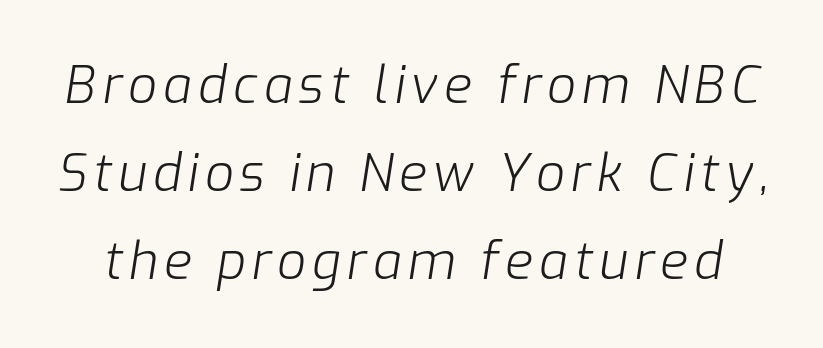
Q: Is the text bold? A: No.
Q: Is the text italic (slanted)? A: Yes, it leans right by about 9 degrees.
Q: Is the text underlined? A: No.
Q: Width (condensed, normal, or wide)? A: Normal.
Q: Stroke contrast? A: Low.
Q: x-height? A: Medium.
Q: Monospaced? A: No.
